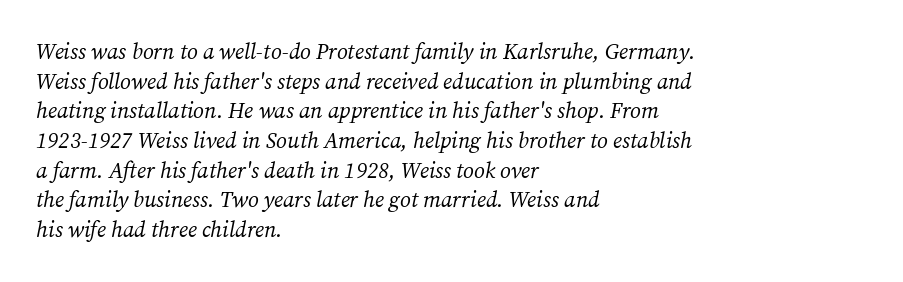
Q: Is the text bold? A: No.
Q: Is the text italic (slanted)? A: Yes, it leans right by about 12 degrees.
Q: Is the text underlined? A: No.
Q: How is the paragraph aligned? A: Left-aligned.
Q: Is the spacing between letters normal or unusually wide? A: Normal.
Q: Is the spacing between lines tight, normal or loose? A: Normal.
